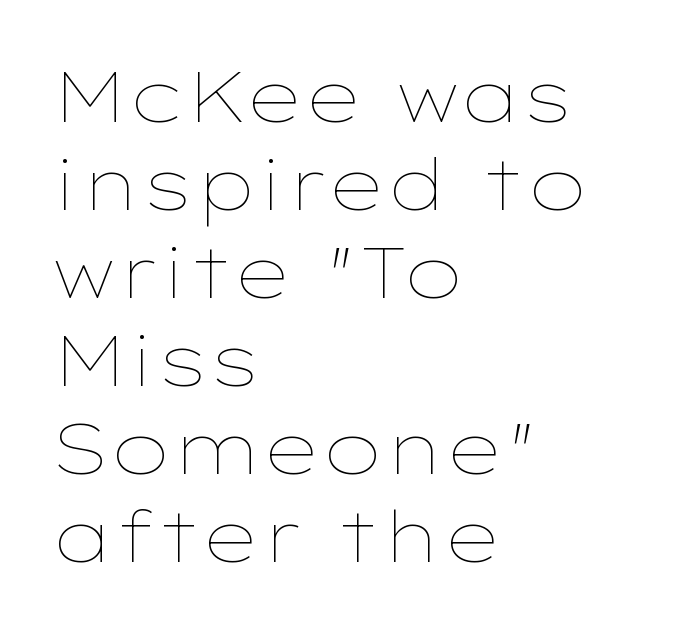
{"italic": "no", "bold": "no", "weight": "thin", "width": "wide", "stroke_contrast": "low", "x_height": "medium", "monospaced": "no", "underline": "no", "align": "left", "line_spacing_ratio": 1.24, "letter_spacing": "normal", "letter_spacing_em": 0.0, "glyph_px": 71}
